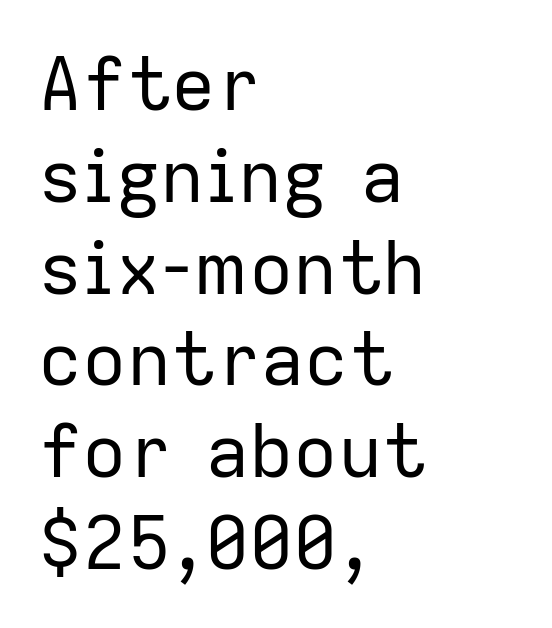
{"serif": "no", "italic": "no", "bold": "no", "weight": "regular", "width": "normal", "stroke_contrast": "low", "x_height": "medium", "monospaced": "no", "underline": "no", "align": "left", "line_spacing_ratio": 1.24, "letter_spacing": "normal", "letter_spacing_em": 0.0, "glyph_px": 74}
